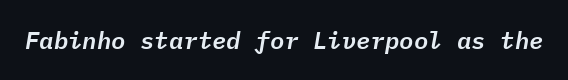
The image shows 24 px text type, italic (leaning right); set normal letter spacing, not underlined.
